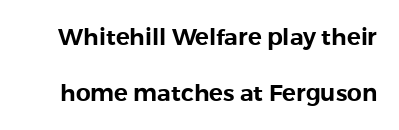
{"italic": "no", "underline": "no", "line_spacing": "loose", "line_spacing_ratio": 2.45, "letter_spacing": "normal", "letter_spacing_em": 0.0, "glyph_px": 23}
